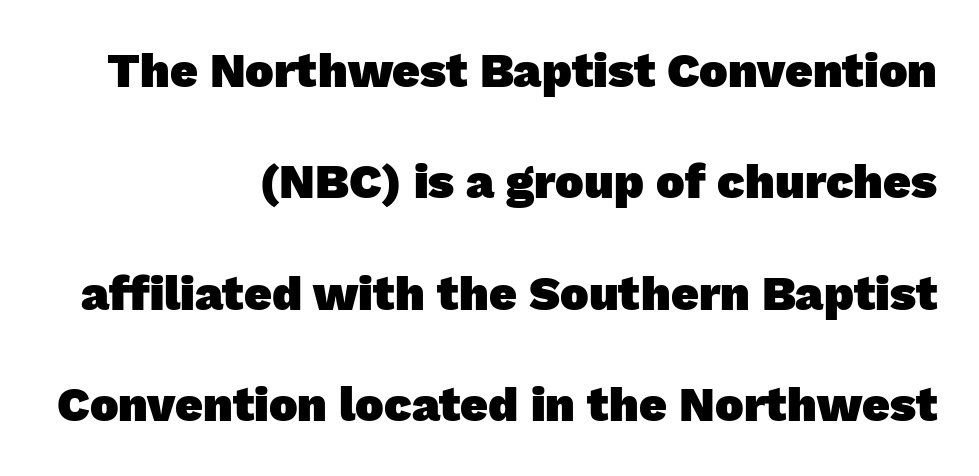
The image shows 48 px heavy sans-serif type; set right-aligned, loose line spacing (2.32x), normal letter spacing, not underlined; low stroke contrast and a medium x-height.
